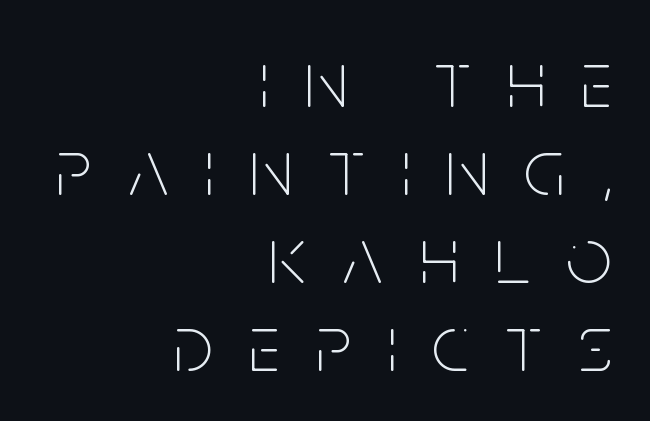
The image shows 80 px thin, condensed sans-serif type, upright; set right-aligned, tight line spacing (1.1x), unusually wide letter spacing (+0.46 em), not underlined; low stroke contrast and a large x-height.
